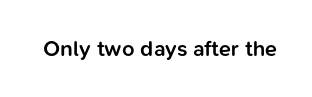
There is no visible air inserted between adjacent glyphs. The characters look somewhat weighty, a semibold short of true bold. Check the space under the baseline: it is left empty. Ascenders rise straight up at ninety degrees.
